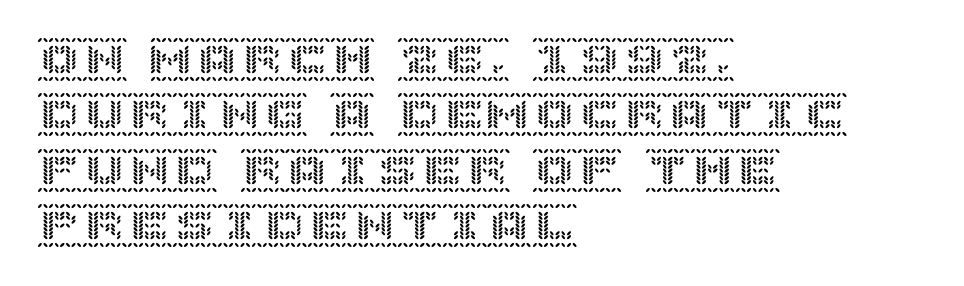
Rule under the text: the space is simply empty. One-word summary of the alignment: left. The typography opts for an upright posture over an oblique one. Default kerning and tracking; the words read as compact shapes.
